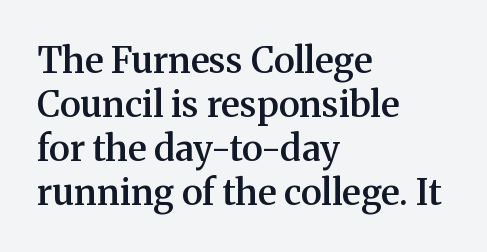
Q: Is the text bold? A: Semi-bold.
Q: Is the text italic (slanted)? A: No, it is upright.
Q: Is the typeface a serif or a sans-serif typeface? A: Serif.
Q: Is the text underlined? A: No.
Q: How is the paragraph aligned? A: Left-aligned.
Q: Is the spacing between letters normal or unusually wide? A: Normal.
Q: Width (condensed, normal, or wide)? A: Normal.
Q: Stroke contrast? A: Medium.
Q: x-height? A: Medium.
Q: Monospaced? A: No.
